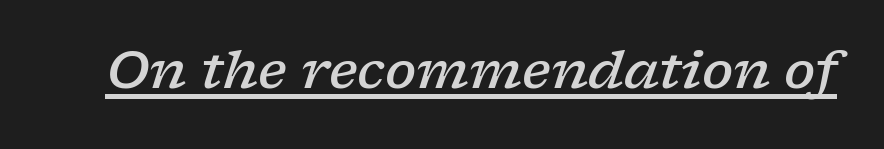
{"serif": "yes", "italic": "yes", "lean": "right", "slant_degrees": 17, "bold": "semi", "weight": "semibold", "width": "wide", "stroke_contrast": "low", "x_height": "medium", "monospaced": "no", "underline": "yes", "letter_spacing": "normal", "letter_spacing_em": 0.0, "glyph_px": 52}
